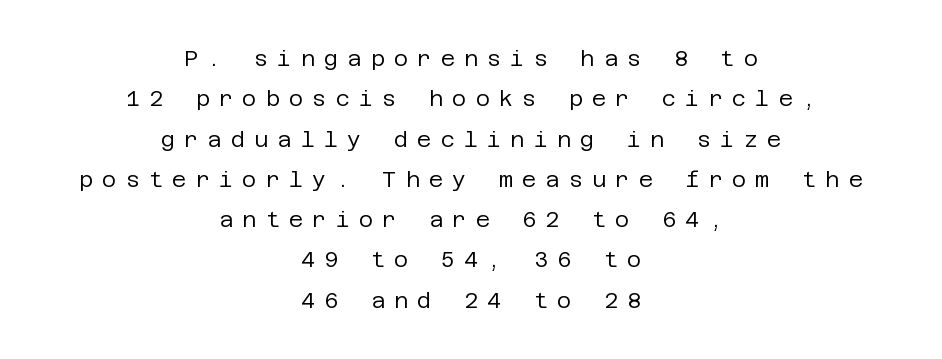
Stem width sits at or under what a default text font uses. Glyph-to-glyph distance is far greater than everyday printed text. Posture: straight, roman, zero tilt. Underlining? Definitely not there.
